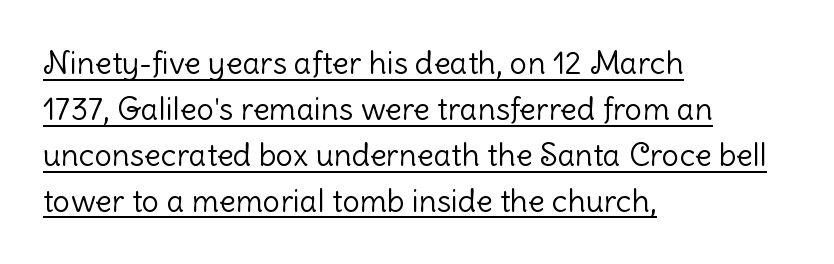
Designer's note — italics off, roman on. These lines are composed in type without serifs. Looks like someone drew a line under every word here. Stem width sits at or under what a default text font uses. Words appear dense and cohesive because spacing is normal. Notice how the passage keeps a crisp vertical edge on the left only.
